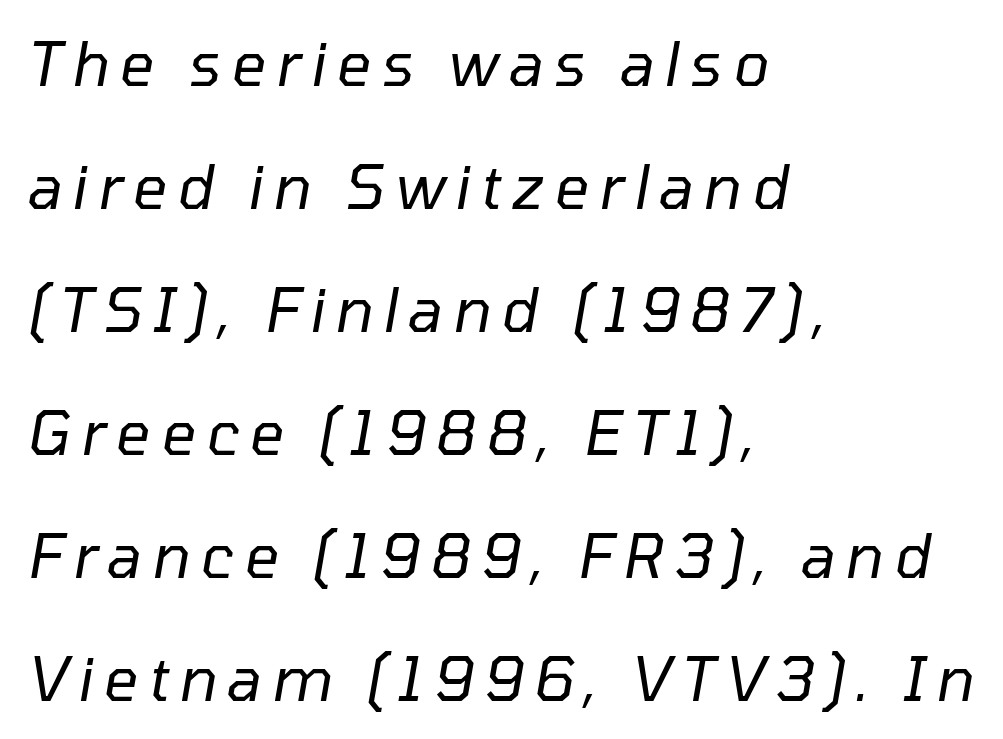
{"italic": "yes", "lean": "right", "slant_degrees": 10, "bold": "no", "weight": "regular", "width": "normal", "stroke_contrast": "low", "x_height": "medium", "monospaced": "no", "underline": "no", "align": "left", "line_spacing": "loose", "line_spacing_ratio": 2.05, "glyph_px": 60}
